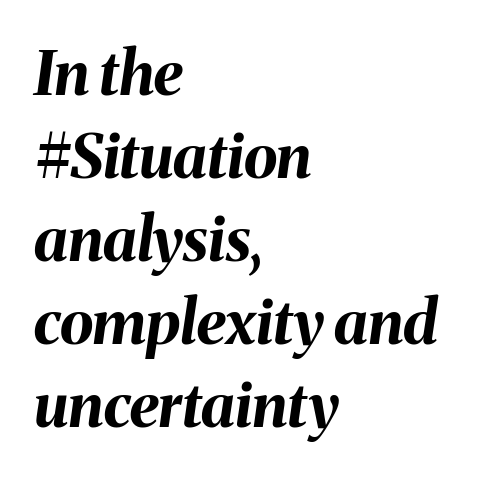
The passage shown has conventional tracking throughout. In terms of leading, this rendering sits right in the middle. Quick note: italic. You could not count columns in this text — the font is proportionally spaced.
